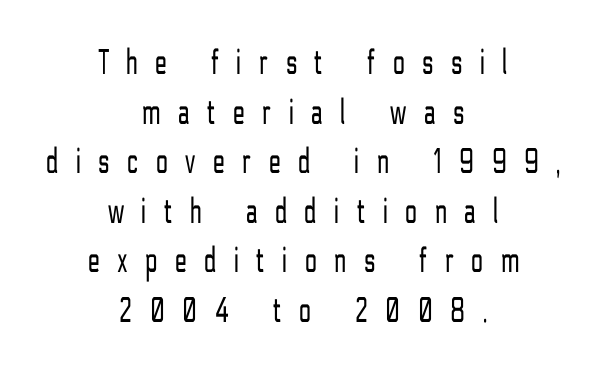
Spacing verdict: proportional, widths tailored to each character. The glyphs are unaccompanied by any horizontal stroke below them. In terms of posture, this sample is upright. Regarding leading, the lines here are spaced in the standard way. Nothing heavy about these letters — not bold at all. Check where the strokes stop: nothing finishes them off — pure sans.
